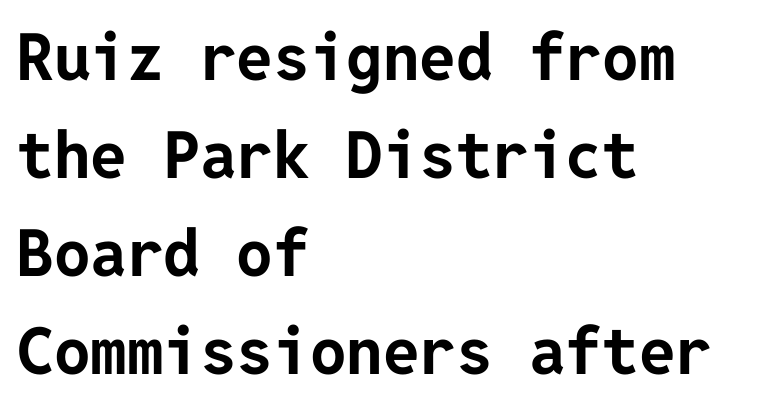
The image shows 65 px bold sans-serif type, upright; set left-aligned, normal line spacing (1.51x), normal letter spacing, not underlined; low stroke contrast and a medium x-height.
